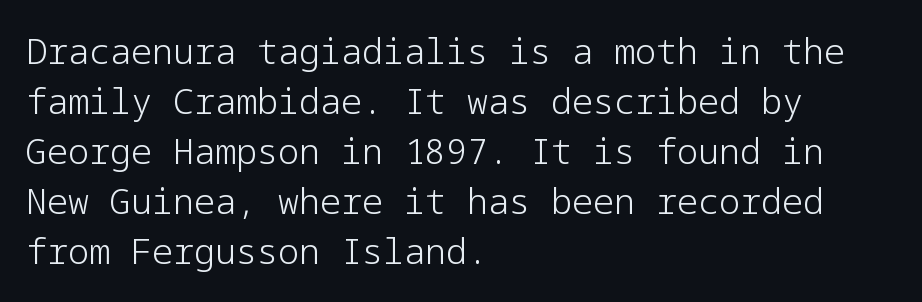
The image shows 35 px light sans-serif type, upright; set left-aligned, normal line spacing (1.43x), normal letter spacing, not underlined; low stroke contrast and a medium x-height.
